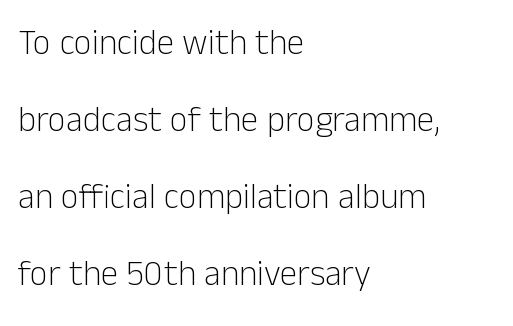
{"serif": "no", "italic": "no", "bold": "no", "weight": "light", "width": "normal", "stroke_contrast": "low", "x_height": "medium", "monospaced": "no", "underline": "no", "align": "left", "line_spacing": "loose", "line_spacing_ratio": 2.2, "letter_spacing": "normal", "letter_spacing_em": 0.0, "glyph_px": 35}
